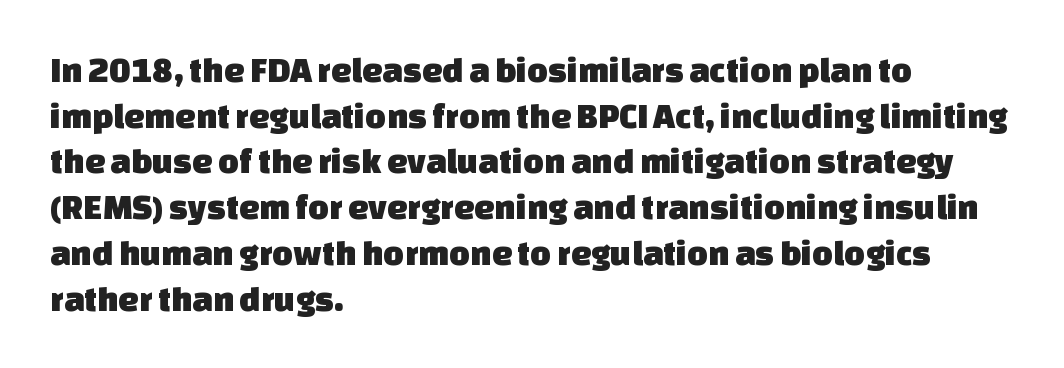
The image shows 36 px sans-serif type; set left-aligned, normal line spacing (1.27x), normal letter spacing, not underlined; low stroke contrast and a large x-height.
